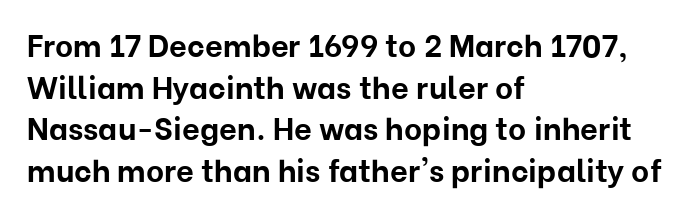
The image shows 31 px bold sans-serif type, upright; set left-aligned, normal line spacing (1.34x), normal letter spacing, not underlined; low stroke contrast and a medium x-height.
